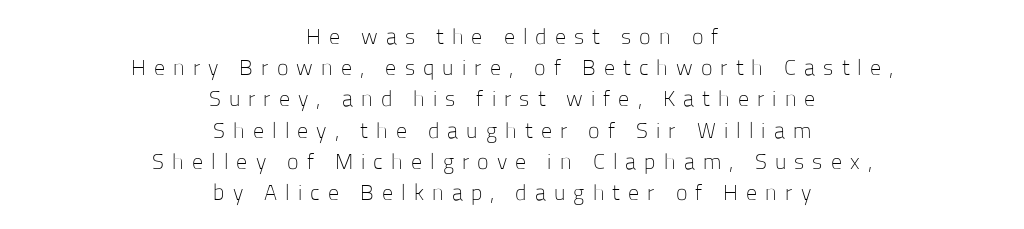
{"italic": "no", "bold": "no", "underline": "no", "align": "center", "line_spacing": "normal", "line_spacing_ratio": 1.42, "letter_spacing": "wide", "letter_spacing_em": 0.37, "glyph_px": 22}
